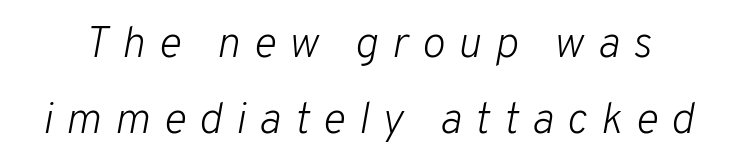
{"italic": "yes", "lean": "right", "slant_degrees": 10, "bold": "no", "weight": "light", "width": "normal", "stroke_contrast": "low", "x_height": "medium", "monospaced": "no", "underline": "no", "line_spacing_ratio": 1.72, "letter_spacing": "wide", "letter_spacing_em": 0.3, "glyph_px": 44}
